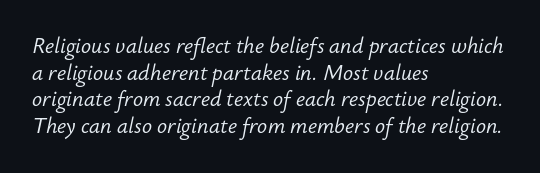
{"italic": "yes", "lean": "right", "slant_degrees": 12, "bold": "no", "underline": "no", "align": "left", "line_spacing": "normal", "line_spacing_ratio": 1.27, "letter_spacing": "normal", "letter_spacing_em": 0.0, "glyph_px": 21}
